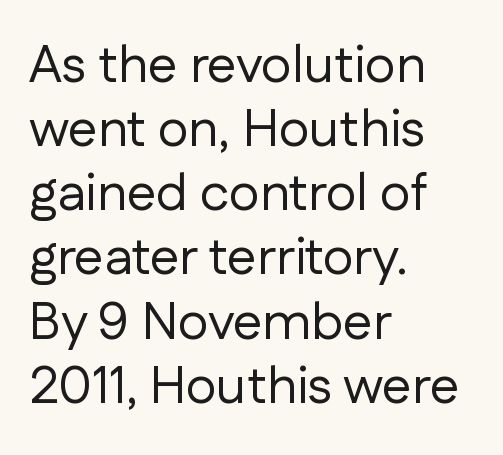
Line starts are locked; line ends wander. Examine the stroke ends and you'll find no serifs. Does extra space separate the letters? No, they use regular spacing. Compared with a typical body face, this is equally light or lighter still. Do the characters align in a grid? No, the font is proportional. Rendered with straight, roman letterforms.
